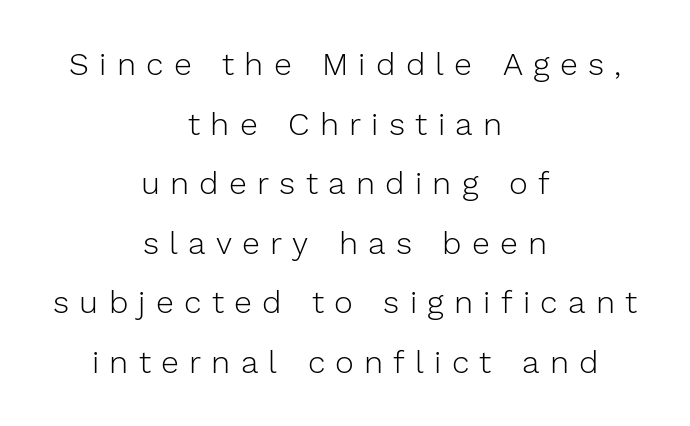
The image shows 32 px light sans-serif type, upright; set centered, line spacing 1.86x, unusually wide letter spacing (+0.32 em), not underlined; low stroke contrast and a medium x-height.
